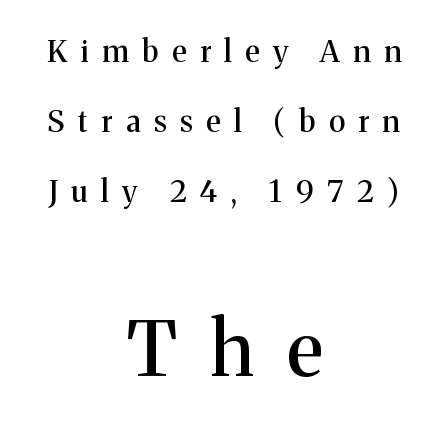
{"serif": "yes", "italic": "no", "width": "normal", "stroke_contrast": "medium", "x_height": "medium", "monospaced": "no", "underline": "no", "align": "center", "line_spacing": "loose", "line_spacing_ratio": 2.33, "letter_spacing": "wide", "letter_spacing_em": 0.45, "larger_block": "second", "size_ratio": 2.5, "glyph_px": 75}
